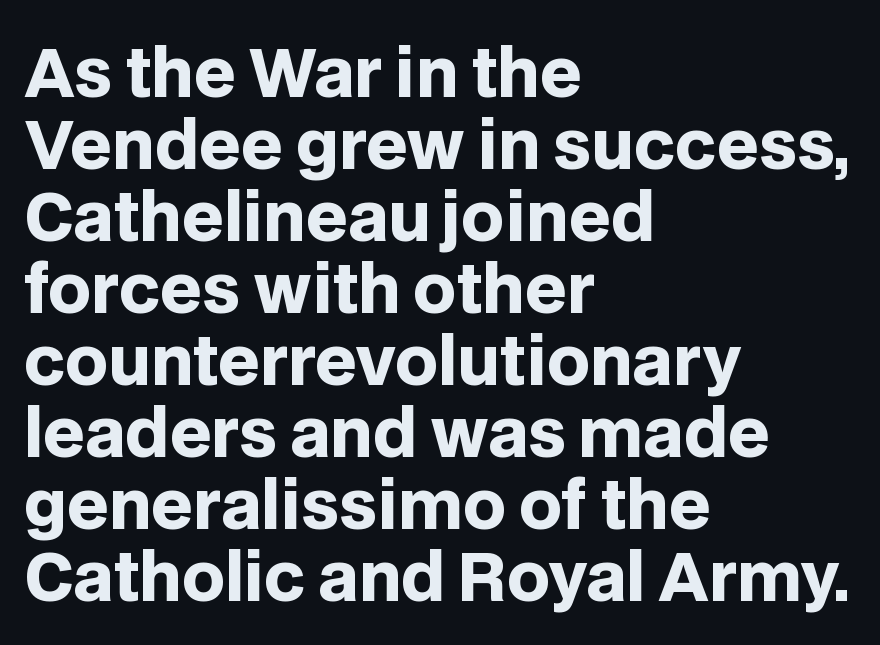
The image shows 66 px heavy sans-serif type, upright; set left-aligned, tight line spacing (1.09x), normal letter spacing, not underlined; low stroke contrast and a large x-height.
